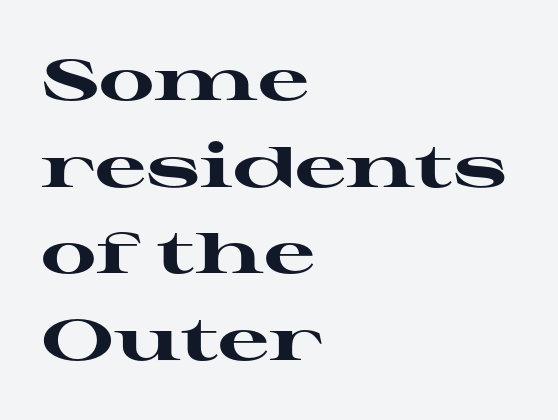
The image shows 57 px heavy, wide serif type, upright; set left-aligned, normal line spacing (1.52x), normal letter spacing, not underlined; high stroke contrast and a medium x-height.
